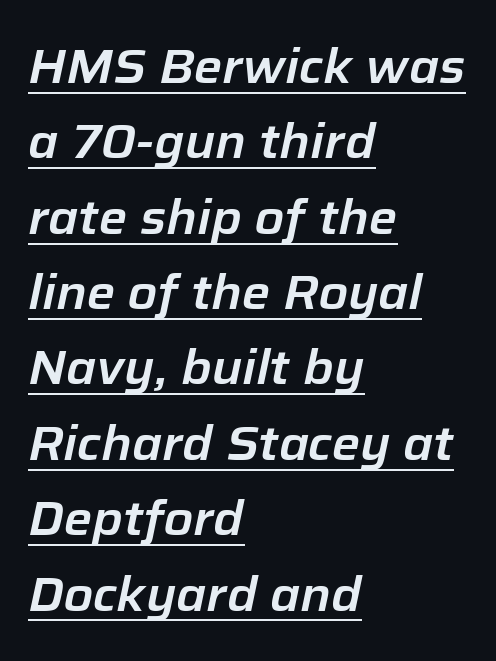
Characters follow at the spacing the type designer built in. A typesetter would call this proportional, since set widths differ per character. Summary of vertical rhythm: regular, with standard interline spacing. The rendering anchors every line to the left-hand side.
